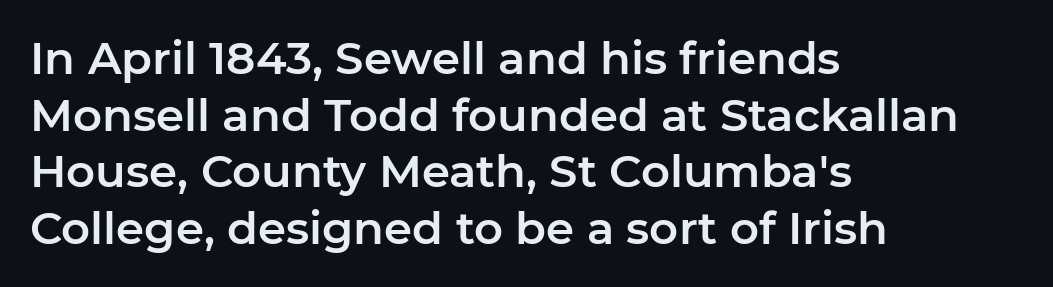
The passage shown has conventional tracking throughout. Each letter keeps its own natural width here, so spacing adapts to shape. Every row of glyphs begins at an identical x-position on the left. A roman cut, with each character standing at attention.
